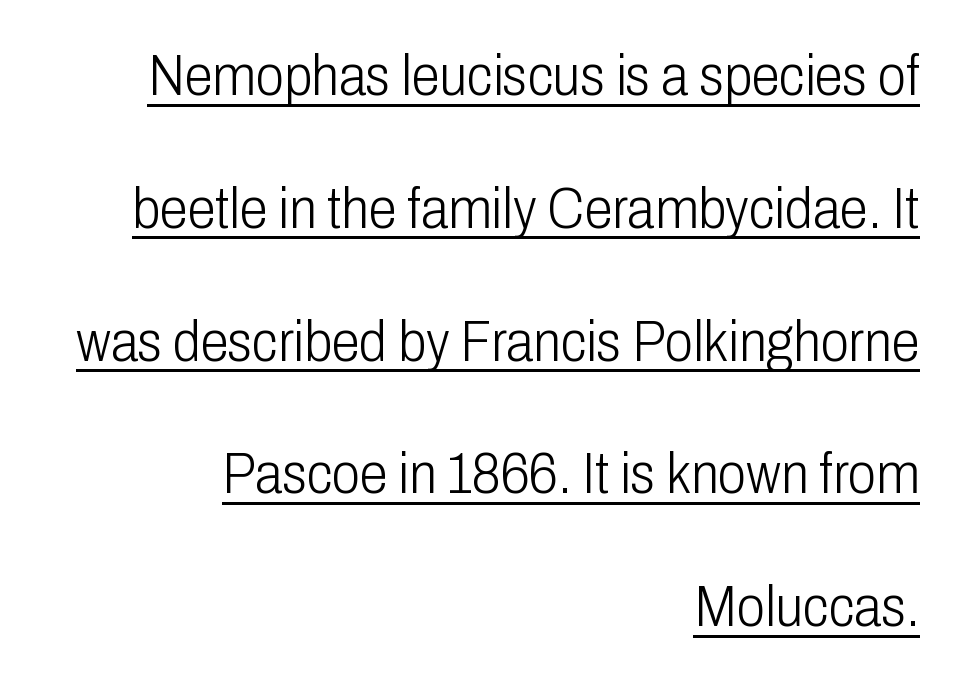
Q: Is the text bold? A: No.
Q: Is the text italic (slanted)? A: No, it is upright.
Q: Is the typeface a serif or a sans-serif typeface? A: Sans-serif.
Q: Is the text underlined? A: Yes.
Q: How is the paragraph aligned? A: Right-aligned.
Q: Is the spacing between letters normal or unusually wide? A: Normal.
Q: Is the spacing between lines tight, normal or loose? A: Loose.
Q: Width (condensed, normal, or wide)? A: Condensed.
Q: Stroke contrast? A: Low.
Q: x-height? A: Medium.
Q: Monospaced? A: No.
